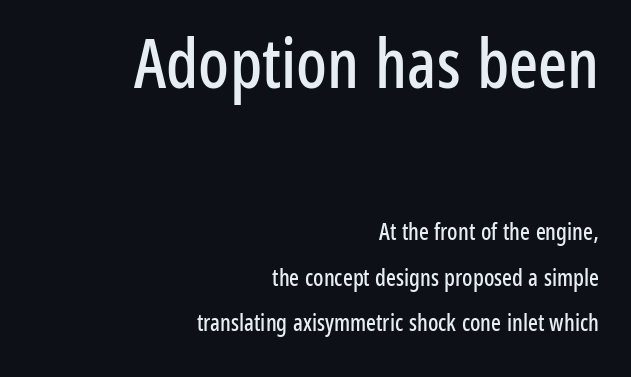
The image shows 68 px condensed sans-serif type, upright; set right-aligned, loose line spacing (1.98x), normal letter spacing, not underlined; the first (top) block is 2.96x larger; low stroke contrast and a medium x-height.
